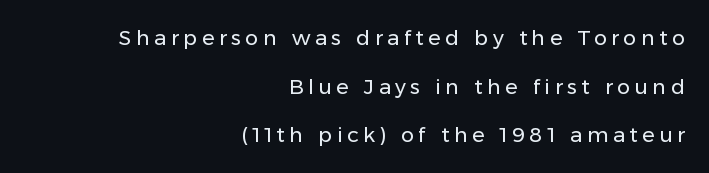
The image shows 21 px text type, upright; set right-aligned, loose line spacing (2.32x), unusually wide letter spacing (+0.21 em), not underlined.
